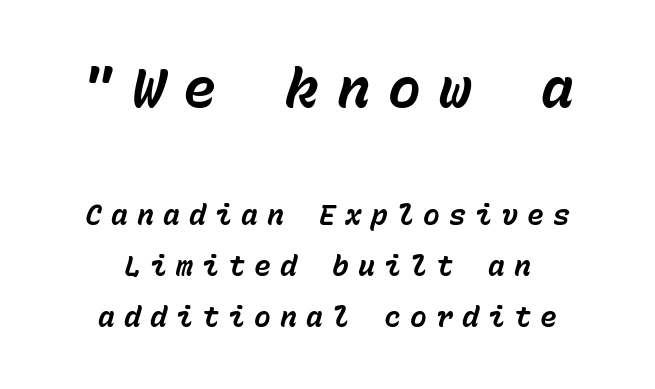
{"italic": "yes", "lean": "right", "slant_degrees": 15, "bold": "yes", "weight": "bold", "width": "normal", "stroke_contrast": "low", "x_height": "medium", "monospaced": "yes", "underline": "no", "align": "center", "line_spacing_ratio": 1.82, "letter_spacing": "wide", "letter_spacing_em": 0.33, "larger_block": "first", "size_ratio": 1.96, "glyph_px": 55}
